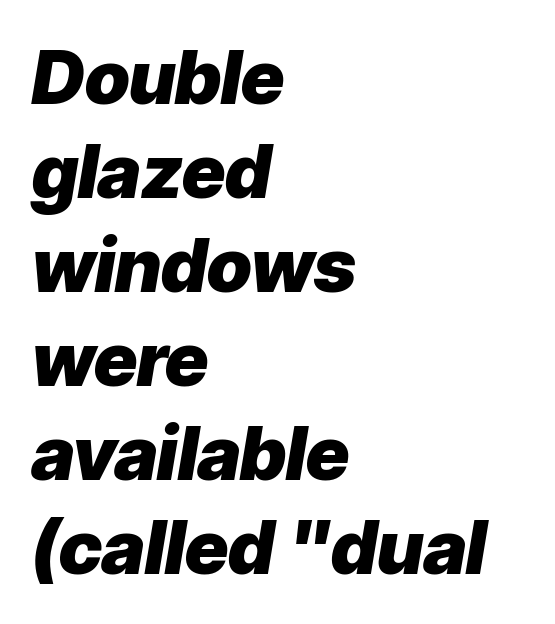
Stroke thickness is high; the sample reads as a true bold. The specimen reads as italic at a glance. Spacing verdict: proportional, widths tailored to each character. The gap between lines stays unmarked. Every row of glyphs begins at an identical x-position on the left.
